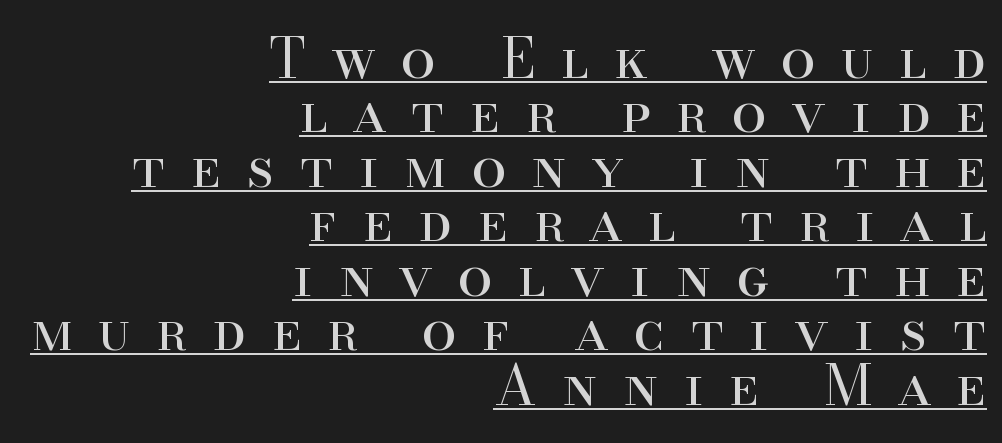
The image shows 55 px regular-weight serif type, upright; set right-aligned, tight line spacing (0.99x), unusually wide letter spacing (+0.47 em), underlined; high stroke contrast and a small x-height.
